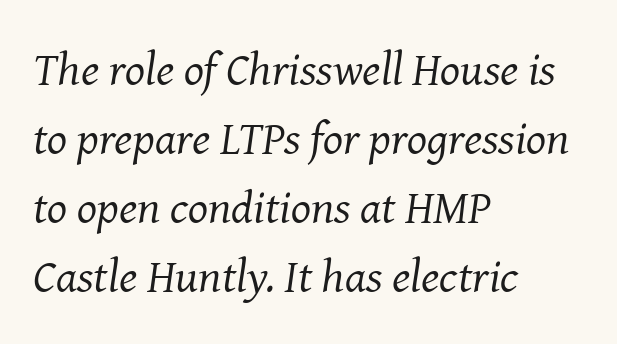
The image shows 47 px regular-weight serif type, italic (leaning right); set left-aligned, normal line spacing (1.47x), normal letter spacing, not underlined; medium stroke contrast and a medium x-height.
